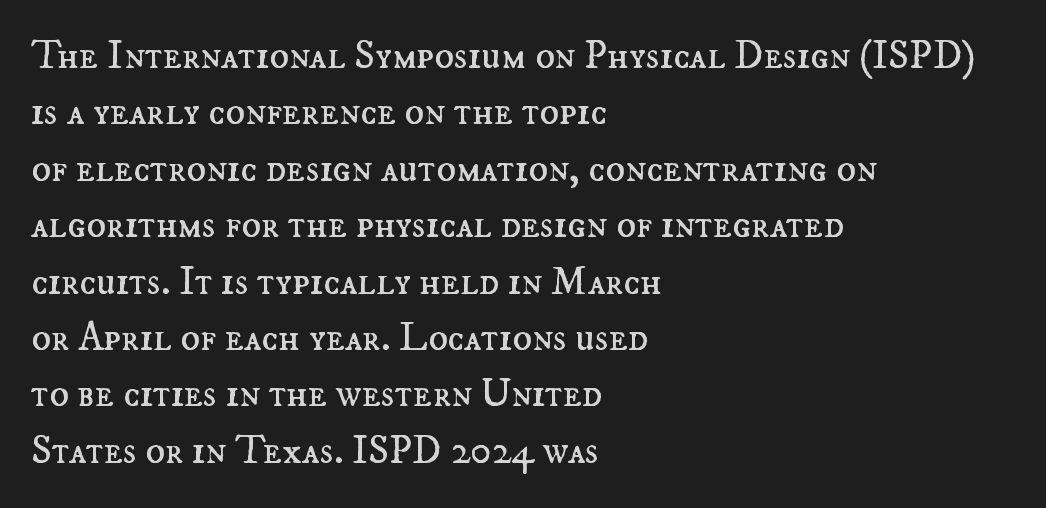
Q: Is the text bold? A: No.
Q: Is the text italic (slanted)? A: No, it is upright.
Q: Is the text underlined? A: No.
Q: How is the paragraph aligned? A: Left-aligned.
Q: Is the spacing between letters normal or unusually wide? A: Normal.
Q: Is the spacing between lines tight, normal or loose? A: Normal.
Q: Width (condensed, normal, or wide)? A: Normal.
Q: Stroke contrast? A: Medium.
Q: x-height? A: Small.
Q: Monospaced? A: No.
